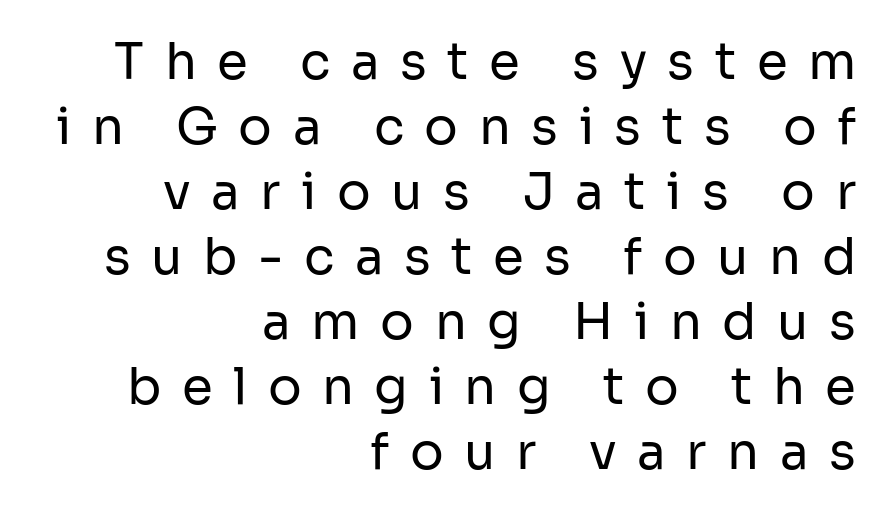
Notice how descenders clear the ascenders below comfortably — that's standard leading. Someone cranked the tracking dial way up on this one. Descenders are the only things crossing below the line. The typeface has the unassuming heft of standard copy or less. The lettering holds an erect, upright posture throughout.
